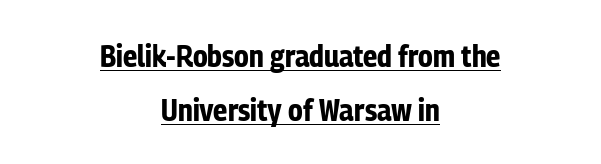
The glyphs have the mass of a bold cut. The sample's only ornament is a line tracing under the words. The letters carry no serifs — their stems end cleanly without finishing strokes. Is this a fixed-width face? No — the glyphs have proportional, varying widths. The specimen reads as upright at a glance.
